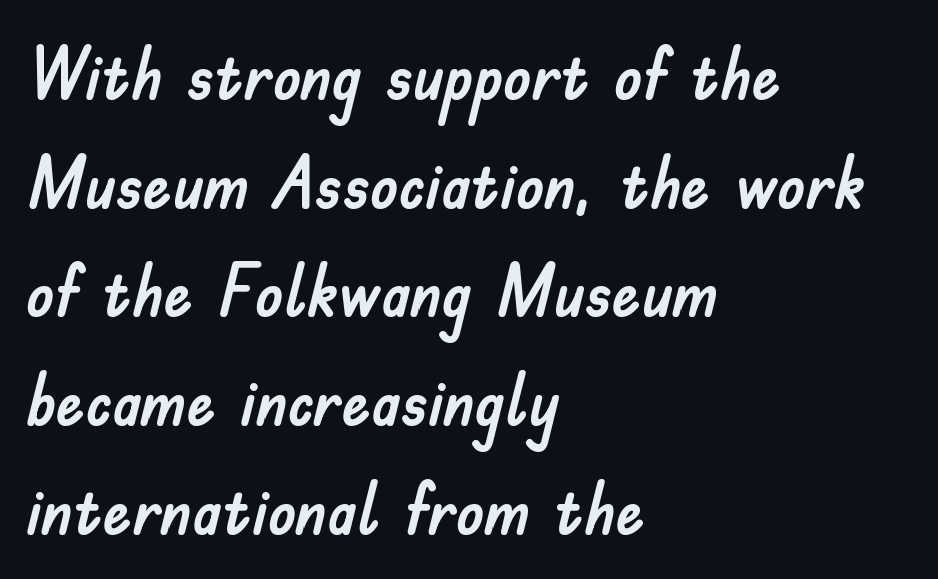
{"serif": "no", "width": "normal", "stroke_contrast": "low", "x_height": "small", "monospaced": "no", "underline": "no", "align": "left", "line_spacing": "normal", "line_spacing_ratio": 1.51, "letter_spacing": "normal", "letter_spacing_em": 0.0, "glyph_px": 72}
